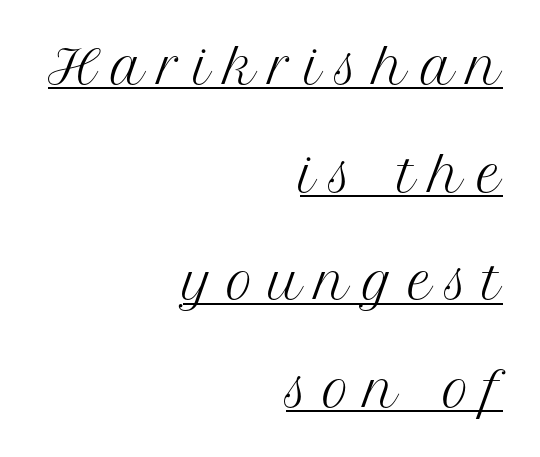
The image shows 46 px regular-weight serif type; set right-aligned, loose line spacing (2.34x), unusually wide letter spacing (+0.31 em), underlined; medium stroke contrast and a medium x-height.
